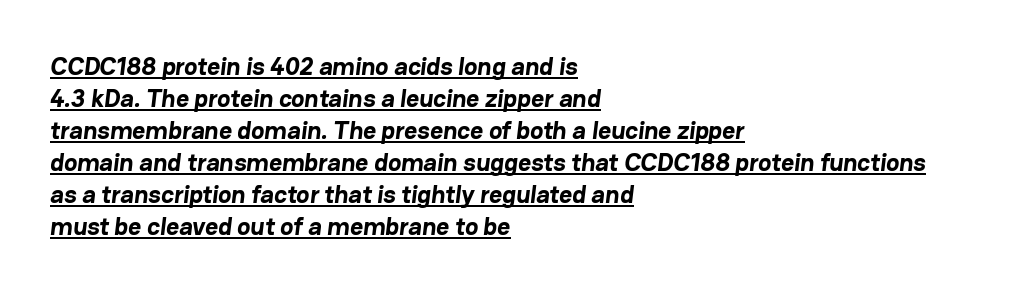
Q: Is the text bold? A: Yes.
Q: Is the text underlined? A: Yes.
Q: How is the paragraph aligned? A: Left-aligned.
Q: Is the spacing between letters normal or unusually wide? A: Normal.
Q: Is the spacing between lines tight, normal or loose? A: Normal.
